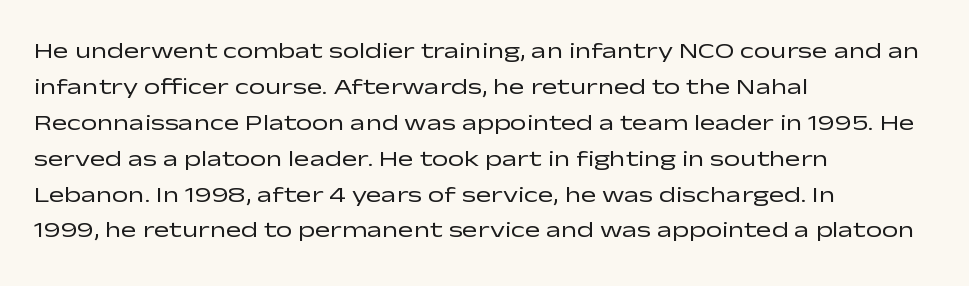
Q: Is the text bold? A: No.
Q: Is the text italic (slanted)? A: No, it is upright.
Q: Is the text underlined? A: No.
Q: How is the paragraph aligned? A: Left-aligned.
Q: Is the spacing between letters normal or unusually wide? A: Normal.
Q: Is the spacing between lines tight, normal or loose? A: Normal.
